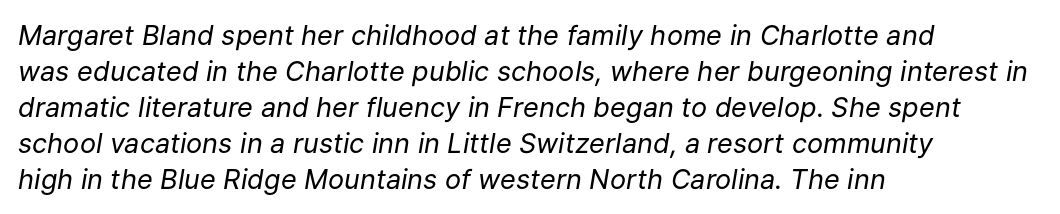
The image shows 27 px text type, italic (leaning right); set left-aligned, normal line spacing (1.33x), normal letter spacing, not underlined.
